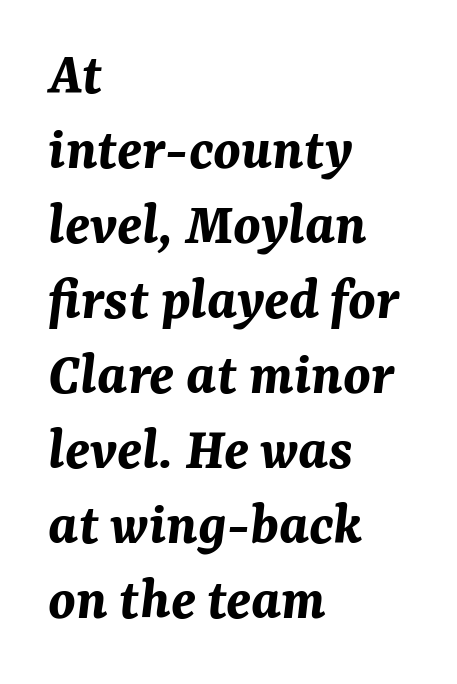
Layout note: lines flush left. A typesetter would mark this as italic. These lines are rendered in a variable-pitch font. Honestly, the letter spacing is just normal — you wouldn't notice it. The words here are not underlined.
